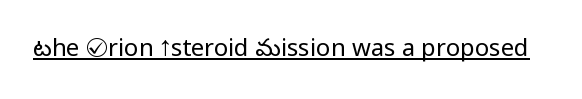
{"italic": "no", "bold": "no", "underline": "yes", "letter_spacing": "normal", "letter_spacing_em": 0.0, "glyph_px": 24}
